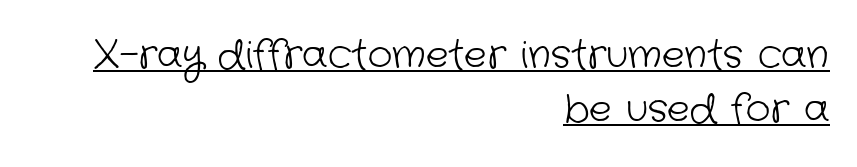
{"serif": "no", "bold": "no", "weight": "light", "width": "normal", "stroke_contrast": "low", "x_height": "medium", "monospaced": "no", "underline": "yes", "align": "right", "line_spacing": "normal", "line_spacing_ratio": 1.43, "letter_spacing": "normal", "letter_spacing_em": 0.0, "glyph_px": 38}
